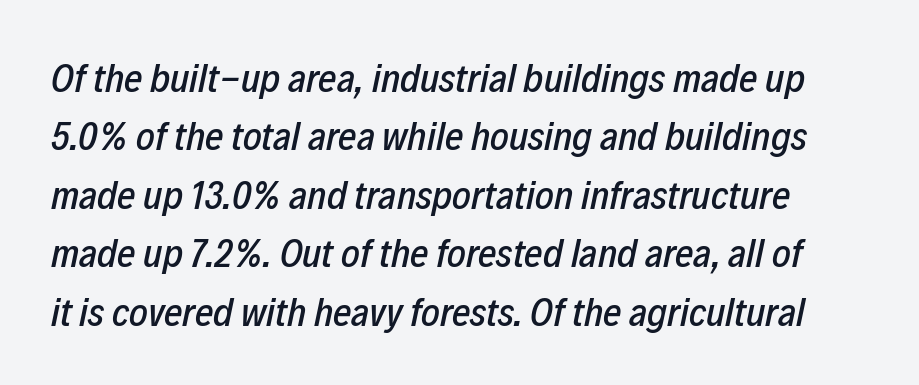
Any mark beneath the type? The region is blank. Think of a printed novel: that variable character pitch is what you see here. Standard letterfit; no display-style spreading of the glyphs. If you measured baseline to baseline, you'd find a middling distance.
